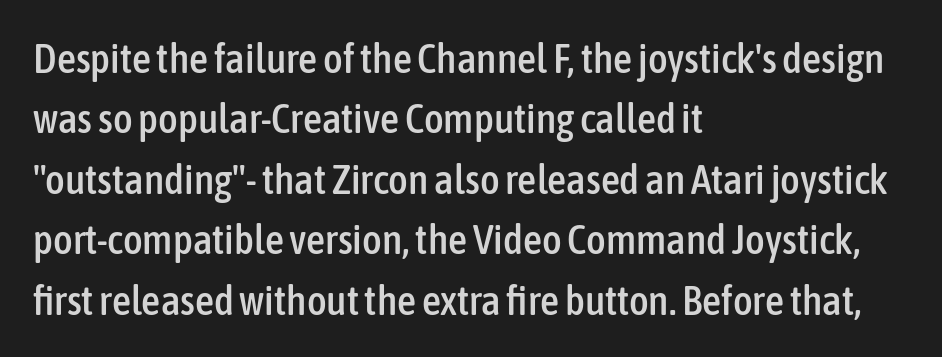
The image shows 42 px condensed sans-serif type, upright; set left-aligned, normal line spacing (1.44x), normal letter spacing, not underlined; low stroke contrast and a medium x-height.
